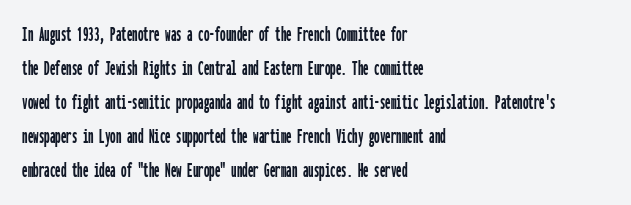
The image shows 22 px text type, upright; set left-aligned, normal line spacing (1.55x), normal letter spacing, not underlined.
